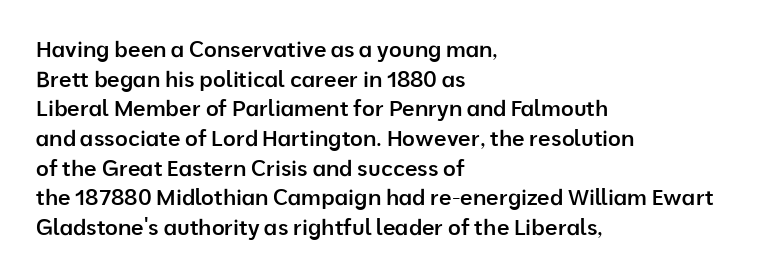
Q: Is the text bold? A: Semi-bold.
Q: Is the text italic (slanted)? A: No, it is upright.
Q: Is the text underlined? A: No.
Q: How is the paragraph aligned? A: Left-aligned.
Q: Is the spacing between letters normal or unusually wide? A: Normal.
Q: Is the spacing between lines tight, normal or loose? A: Normal.
